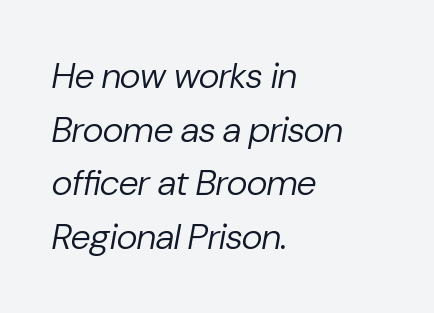
The image shows 36 px regular-weight type, italic (leaning right); set left-aligned, normal line spacing (1.49x), normal letter spacing, not underlined; low stroke contrast and a medium x-height.
